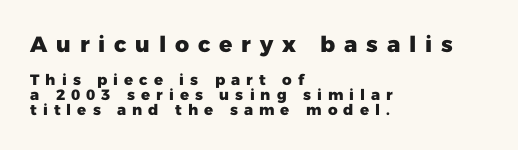
Visually the block forms a straight wall on the left and a jagged coastline on the right. Every letter is thick-stroked: bold, no question. The type is letterspaced generously, with wide tracking. The vertical gap from one line to the next is small. No italicization has been applied; the sample stays upright.
